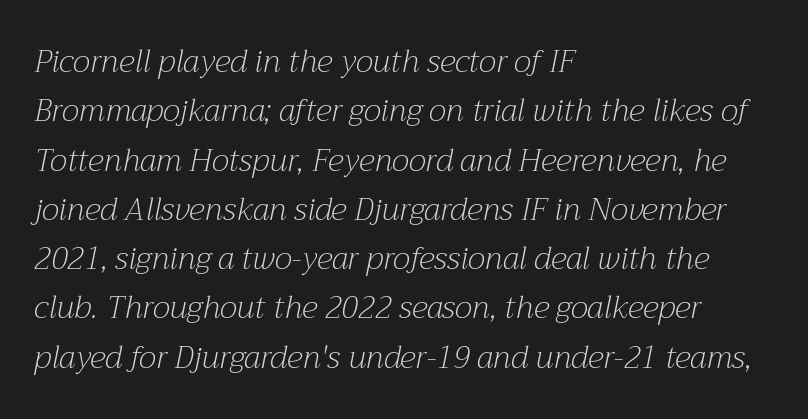
{"serif": "yes", "italic": "yes", "lean": "right", "slant_degrees": 12, "bold": "no", "weight": "light", "width": "normal", "stroke_contrast": "medium", "x_height": "medium", "monospaced": "no", "underline": "no", "align": "left", "line_spacing": "normal", "line_spacing_ratio": 1.59, "letter_spacing": "normal", "letter_spacing_em": 0.0, "glyph_px": 31}
